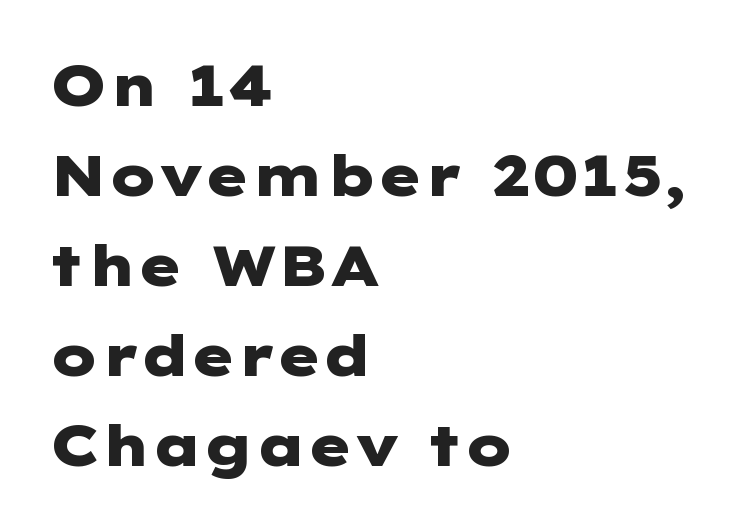
The image shows 57 px heavy, wide sans-serif type, upright; set left-aligned, normal line spacing (1.58x), normal letter spacing, not underlined; low stroke contrast and a medium x-height.
